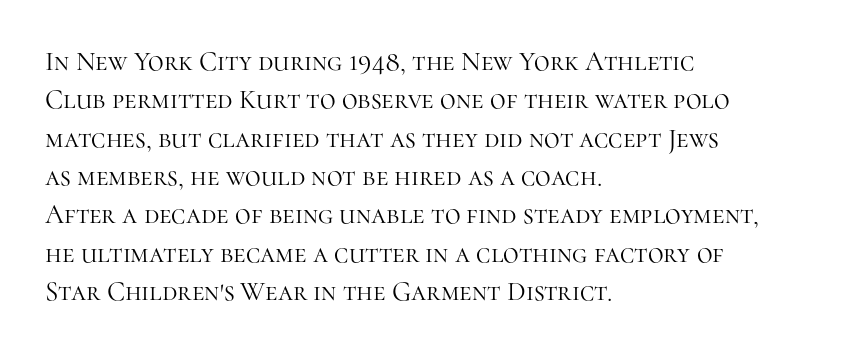
Q: Is the text bold? A: No.
Q: Is the text italic (slanted)? A: No, it is upright.
Q: Is the text underlined? A: No.
Q: How is the paragraph aligned? A: Left-aligned.
Q: Is the spacing between letters normal or unusually wide? A: Normal.
Q: Is the spacing between lines tight, normal or loose? A: Normal.
